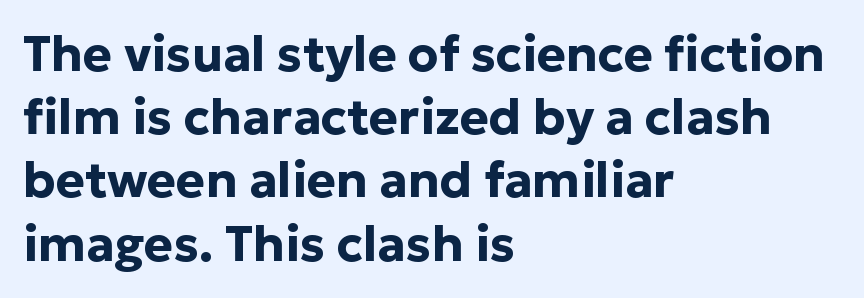
The image shows 49 px bold sans-serif type, upright; set left-aligned, normal line spacing (1.29x), normal letter spacing, not underlined; low stroke contrast and a medium x-height.
